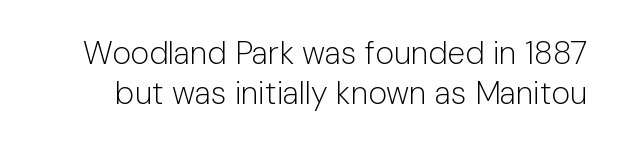
{"serif": "no", "italic": "no", "bold": "no", "weight": "light", "width": "normal", "stroke_contrast": "low", "x_height": "medium", "monospaced": "no", "underline": "no", "line_spacing": "normal", "line_spacing_ratio": 1.26, "letter_spacing": "normal", "letter_spacing_em": 0.0, "glyph_px": 32}
